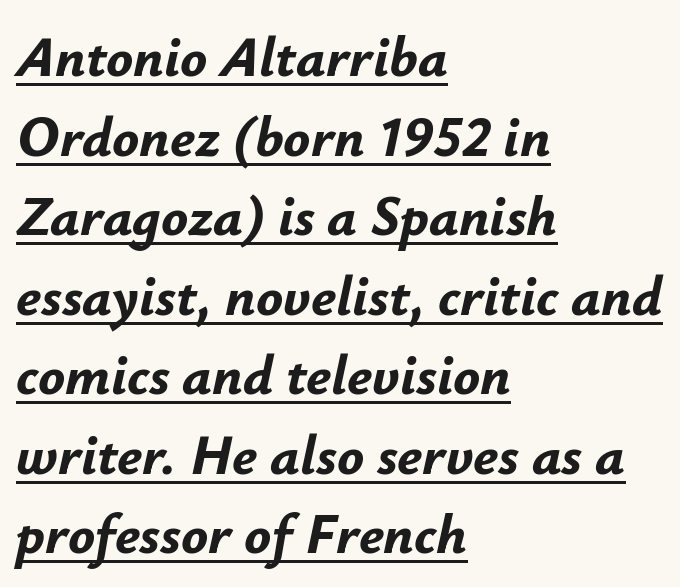
{"italic": "yes", "lean": "right", "slant_degrees": 12, "bold": "yes", "weight": "bold", "width": "normal", "stroke_contrast": "low", "x_height": "small", "monospaced": "no", "underline": "yes", "align": "left", "line_spacing": "normal", "line_spacing_ratio": 1.42, "letter_spacing": "normal", "letter_spacing_em": 0.0, "glyph_px": 56}
